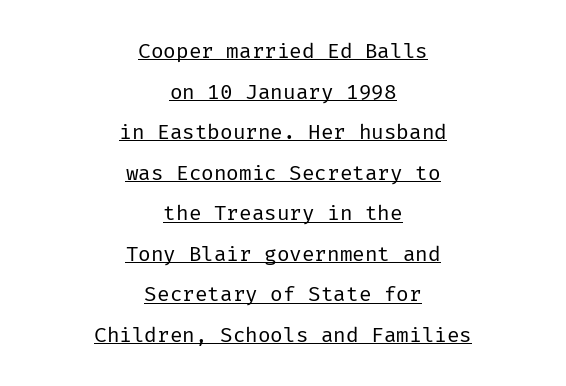
The image shows 21 px text type, upright; set centered, loose line spacing (1.93x), normal letter spacing, underlined.
